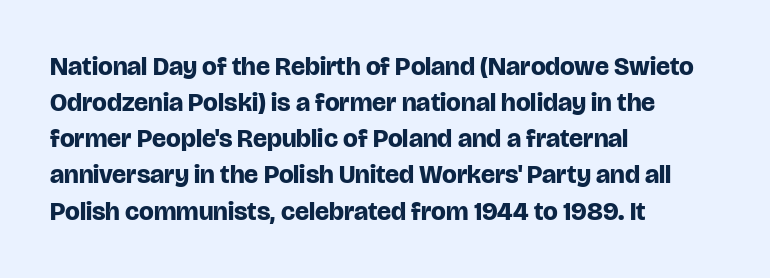
Q: Is the text bold? A: Yes.
Q: Is the text italic (slanted)? A: No, it is upright.
Q: Is the text underlined? A: No.
Q: How is the paragraph aligned? A: Left-aligned.
Q: Is the spacing between letters normal or unusually wide? A: Normal.
Q: Is the spacing between lines tight, normal or loose? A: Normal.
